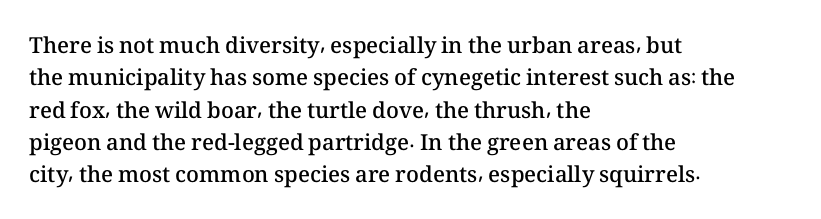
The image shows 22 px text type, upright; set left-aligned, normal line spacing (1.47x), normal letter spacing, not underlined.
